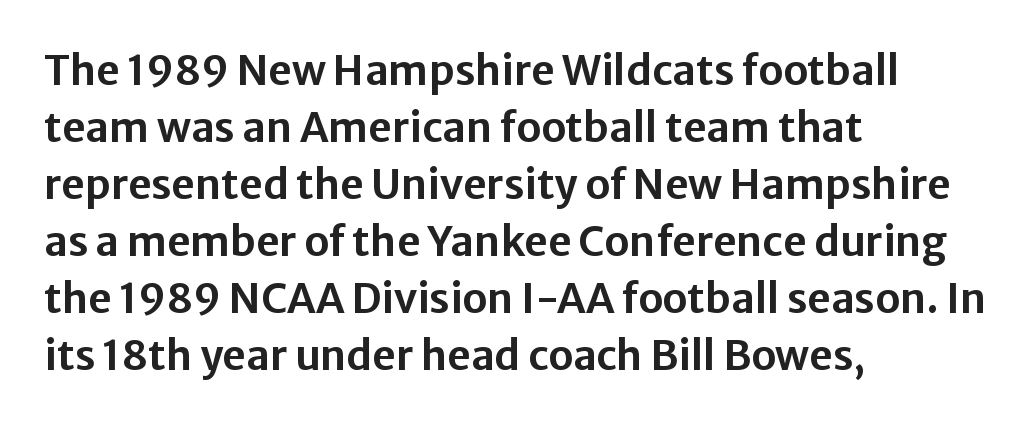
The image shows 41 px sans-serif type, upright; set left-aligned, normal line spacing (1.39x), normal letter spacing, not underlined; low stroke contrast and a medium x-height.
